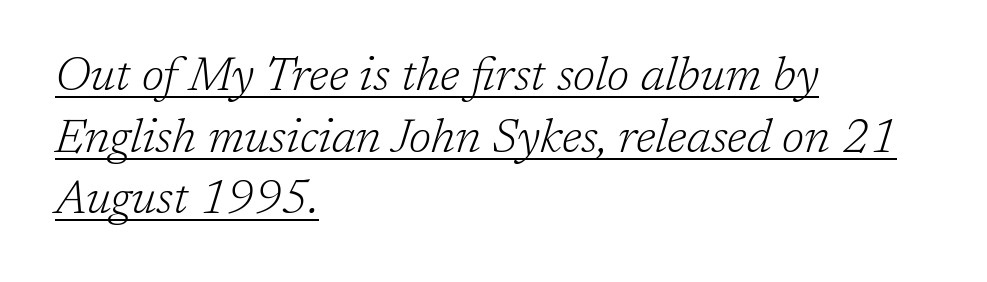
Q: Is the text bold? A: No.
Q: Is the text italic (slanted)? A: Yes, it leans right by about 17 degrees.
Q: Is the typeface a serif or a sans-serif typeface? A: Serif.
Q: Is the text underlined? A: Yes.
Q: How is the paragraph aligned? A: Left-aligned.
Q: Is the spacing between letters normal or unusually wide? A: Normal.
Q: Is the spacing between lines tight, normal or loose? A: Normal.
Q: Width (condensed, normal, or wide)? A: Normal.
Q: Stroke contrast? A: Low.
Q: x-height? A: Medium.
Q: Monospaced? A: No.
